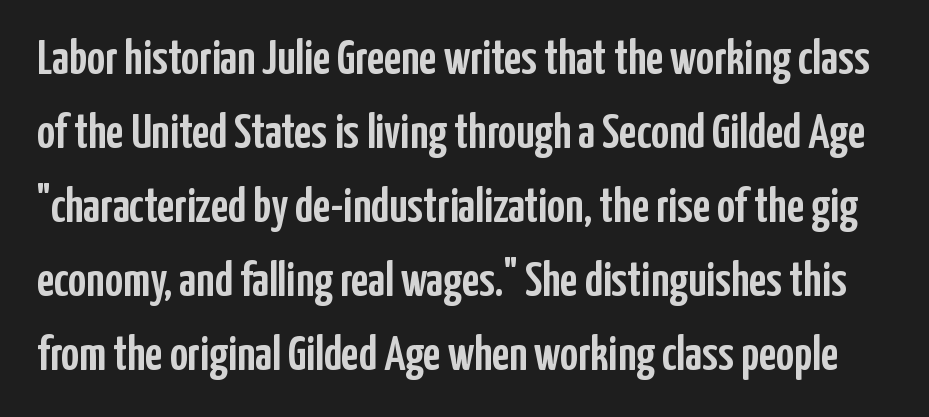
Posture: vertical. Here the designer chose a conventional face with non-uniform glyph widths. Beneath every word, the page is bare. There is no visible air inserted between adjacent glyphs. Students, observe: this is what conventionally led text looks like.
